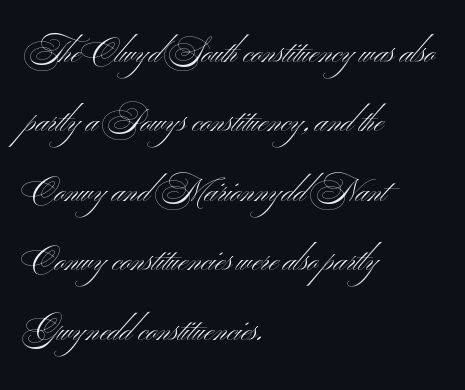
Q: Is the text bold? A: No.
Q: Is the text italic (slanted)? A: Yes.
Q: Is the typeface a serif or a sans-serif typeface? A: Sans-serif.
Q: Is the text underlined? A: No.
Q: How is the paragraph aligned? A: Left-aligned.
Q: Is the spacing between letters normal or unusually wide? A: Normal.
Q: Is the spacing between lines tight, normal or loose? A: Loose.
Q: Width (condensed, normal, or wide)? A: Wide.
Q: Stroke contrast? A: Medium.
Q: x-height? A: Small.
Q: Monospaced? A: No.
